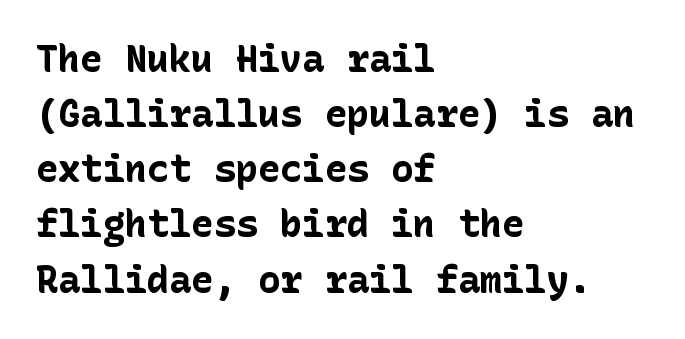
{"serif": "no", "italic": "no", "bold": "yes", "weight": "bold", "width": "normal", "stroke_contrast": "low", "x_height": "medium", "underline": "no", "align": "left", "line_spacing": "normal", "line_spacing_ratio": 1.49, "letter_spacing": "normal", "letter_spacing_em": 0.0, "glyph_px": 37}
